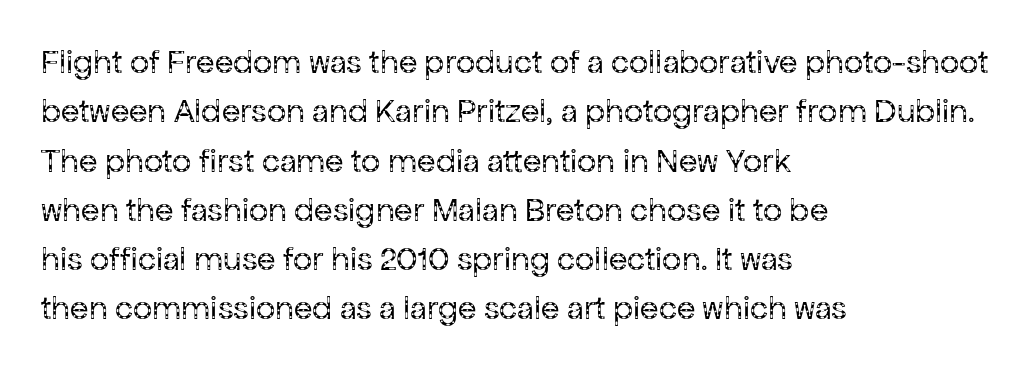
The image shows 34 px regular-weight sans-serif type, upright; set left-aligned, normal line spacing (1.45x), normal letter spacing, not underlined; low stroke contrast and a medium x-height.
